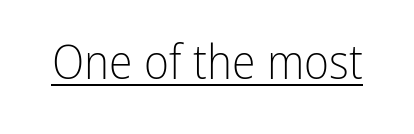
Q: Is the text bold? A: No.
Q: Is the text italic (slanted)? A: No, it is upright.
Q: Is the typeface a serif or a sans-serif typeface? A: Sans-serif.
Q: Is the text underlined? A: Yes.
Q: Is the spacing between letters normal or unusually wide? A: Normal.
Q: Width (condensed, normal, or wide)? A: Condensed.
Q: Stroke contrast? A: Low.
Q: x-height? A: Medium.
Q: Monospaced? A: No.
